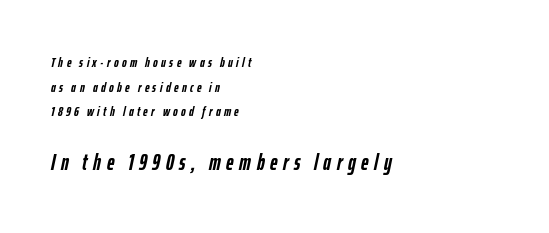
The image shows 23 px bold type, italic (leaning right); set left-aligned, line spacing 1.76x, unusually wide letter spacing (+0.24 em), not underlined; the second (bottom) block is 1.64x larger.
